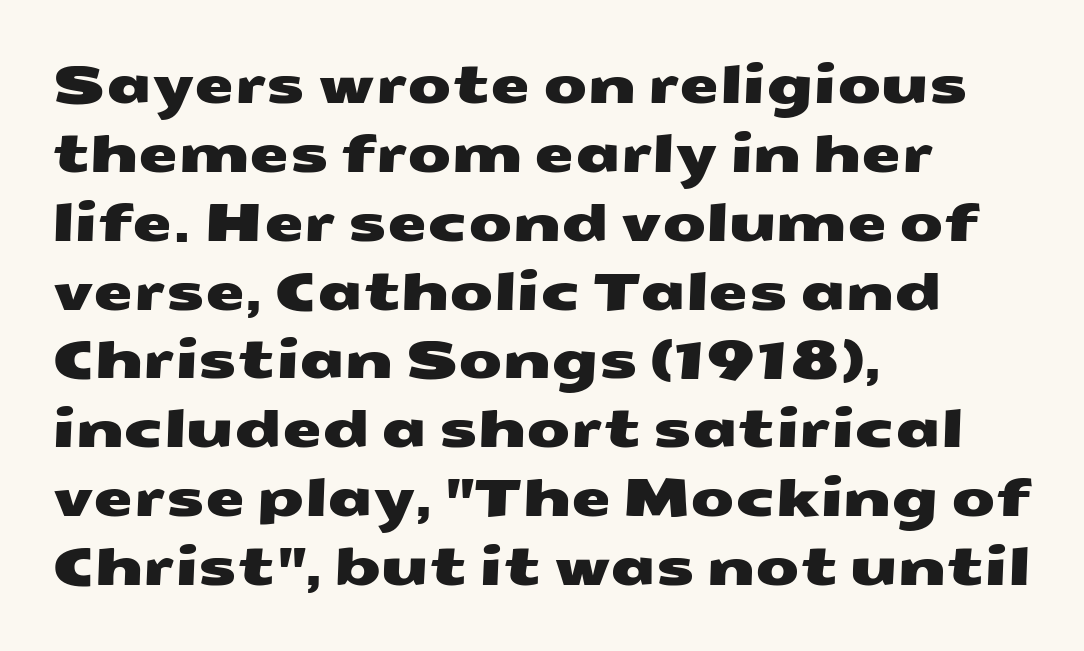
{"serif": "no", "width": "wide", "stroke_contrast": "medium", "x_height": "medium", "monospaced": "no", "underline": "no", "align": "left", "line_spacing": "normal", "line_spacing_ratio": 1.35, "letter_spacing": "normal", "letter_spacing_em": 0.0, "glyph_px": 51}
